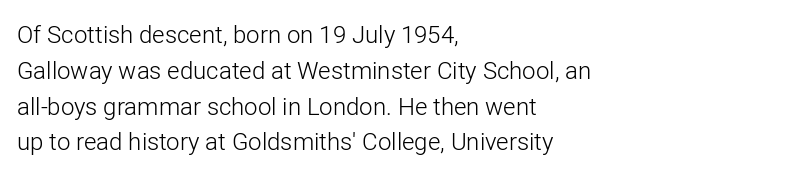
The setting favours the left margin, as ordinary paragraphs usually do. Upright lettering throughout. Letter spacing: default. No chunkiness to these letters — they're not bold.
